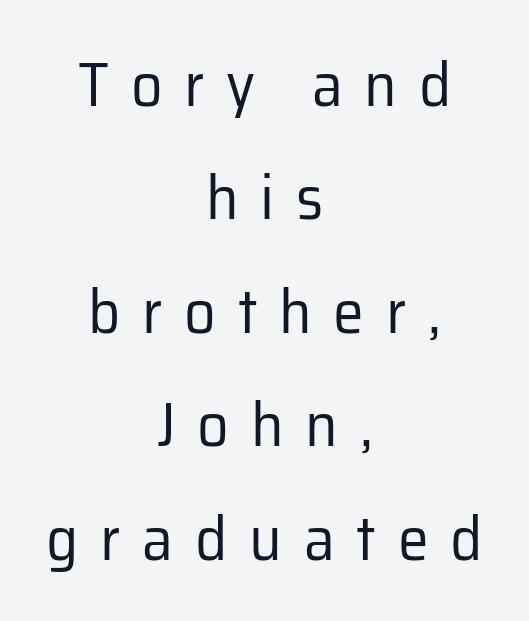
Q: Is the text bold? A: No.
Q: Is the text italic (slanted)? A: No, it is upright.
Q: Is the typeface a serif or a sans-serif typeface? A: Sans-serif.
Q: Is the text underlined? A: No.
Q: How is the paragraph aligned? A: Centered.
Q: Is the spacing between letters normal or unusually wide? A: Unusually wide.
Q: Width (condensed, normal, or wide)? A: Normal.
Q: Stroke contrast? A: Low.
Q: x-height? A: Medium.
Q: Monospaced? A: No.
